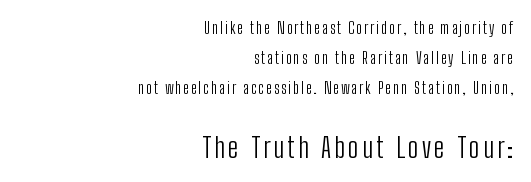
Q: Is the text bold? A: No.
Q: Is the text italic (slanted)? A: No, it is upright.
Q: Is the typeface a serif or a sans-serif typeface? A: Sans-serif.
Q: Is the text underlined? A: No.
Q: How is the paragraph aligned? A: Right-aligned.
Q: Which block of text is set in a larger size, the first (top) or the second (bottom)? A: The second (bottom) one.
Q: Width (condensed, normal, or wide)? A: Condensed.
Q: Stroke contrast? A: Low.
Q: x-height? A: Medium.
Q: Monospaced? A: No.
